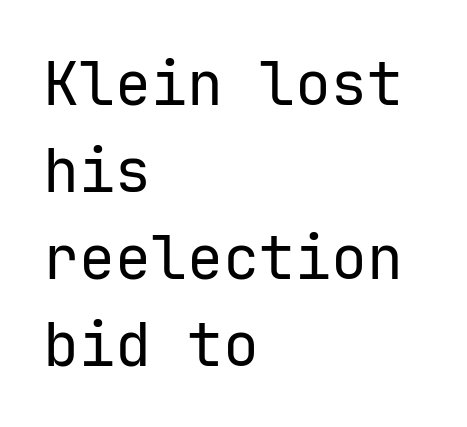
{"serif": "no", "italic": "no", "bold": "no", "weight": "regular", "width": "normal", "stroke_contrast": "low", "x_height": "medium", "monospaced": "yes", "underline": "no", "align": "left", "line_spacing": "normal", "line_spacing_ratio": 1.45, "letter_spacing": "normal", "letter_spacing_em": 0.0, "glyph_px": 60}
